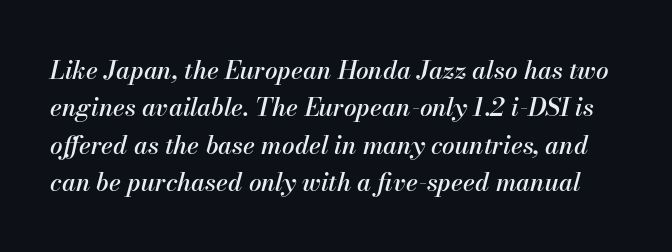
The rendering applies a slant to the glyphs. Does the leading feel generous? No, just average. You could call the tracking neutral — neither tight nor loose. Each row of text sits above clean, open space.
